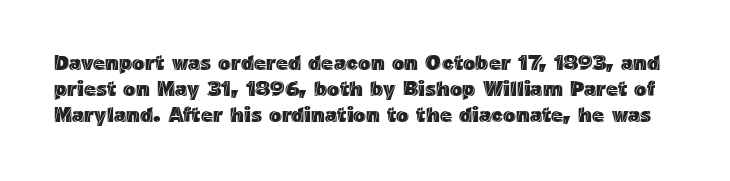
The axis of the letterforms is exactly vertical. What stands out about the letter spacing? Nothing — it is the standard amount. The specimen omits any rule beneath the text block's lines.
